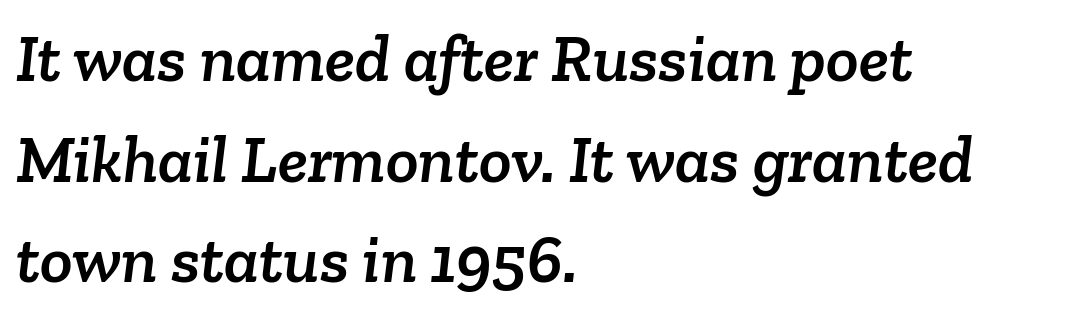
{"serif": "yes", "width": "normal", "stroke_contrast": "low", "x_height": "medium", "monospaced": "no", "underline": "no", "align": "left", "line_spacing": "normal", "line_spacing_ratio": 1.48, "letter_spacing": "normal", "letter_spacing_em": 0.0, "glyph_px": 68}
